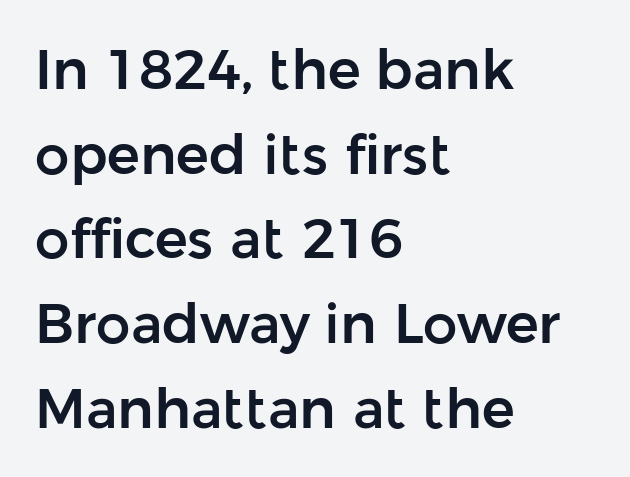
{"serif": "no", "italic": "no", "width": "normal", "stroke_contrast": "low", "x_height": "medium", "monospaced": "no", "underline": "no", "align": "left", "line_spacing": "normal", "line_spacing_ratio": 1.54, "letter_spacing": "normal", "letter_spacing_em": 0.0, "glyph_px": 55}
